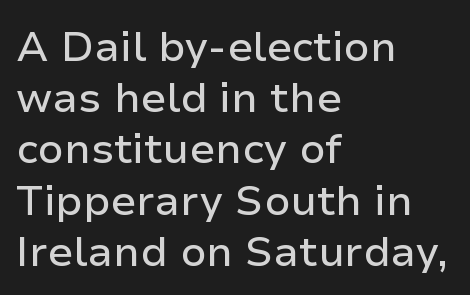
The image shows 42 px sans-serif type, upright; set left-aligned, line spacing 1.22x, normal letter spacing, not underlined; low stroke contrast and a medium x-height.
